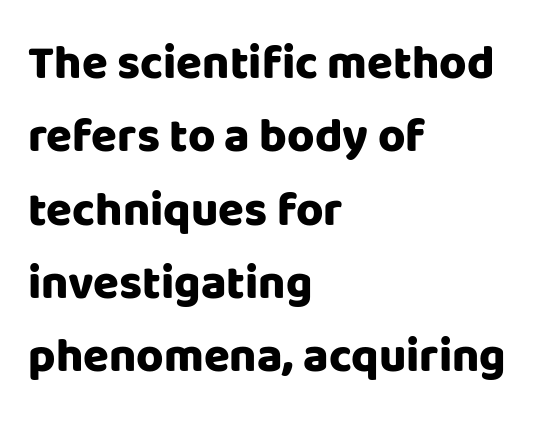
On the weight axis this lands at bold, roughly 700. Vertical spacing — default. A bare baseline throughout the passage. The rag falls on the right side of this text block. Style check: upright. This is sans-serif lettering, the kind often seen on screens and signage.
